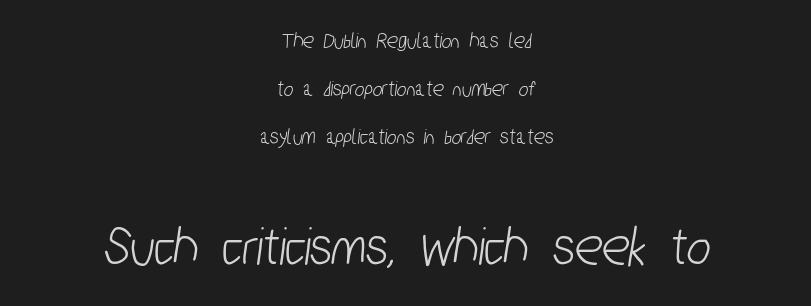
Inter-character spacing is left at the font's built-in metrics. Varying glyph widths throughout — classic text-font behaviour. Descenders are the only things crossing below the line. You could fit nearly another row in the gap between these rows.
